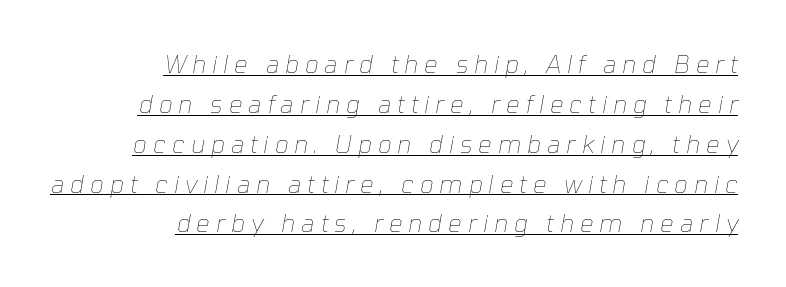
Q: Is the text bold? A: No.
Q: Is the text italic (slanted)? A: Yes, it leans right by about 10 degrees.
Q: Is the text underlined? A: Yes.
Q: How is the paragraph aligned? A: Right-aligned.
Q: Is the spacing between letters normal or unusually wide? A: Unusually wide.
Q: Is the spacing between lines tight, normal or loose? A: Normal.
